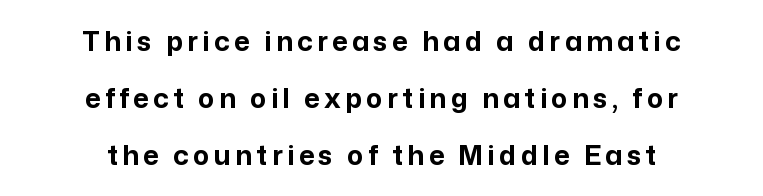
The image shows 27 px bold type, upright; set centered, loose line spacing (2.12x), not underlined.
